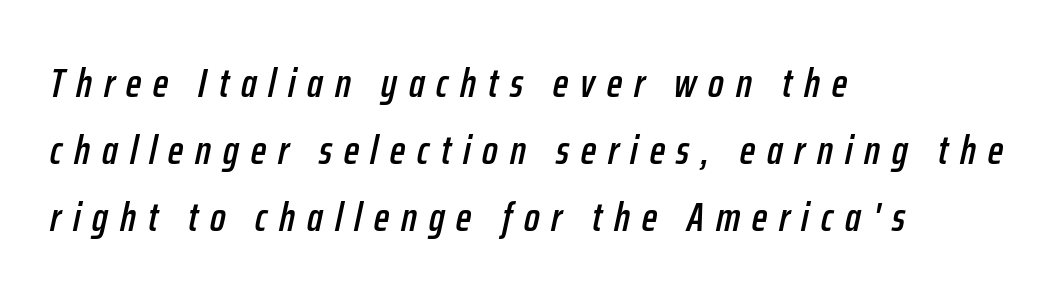
The image shows 41 px condensed type, italic (leaning right); set left-aligned, normal line spacing (1.63x), unusually wide letter spacing (+0.29 em), not underlined; low stroke contrast and a medium x-height.
